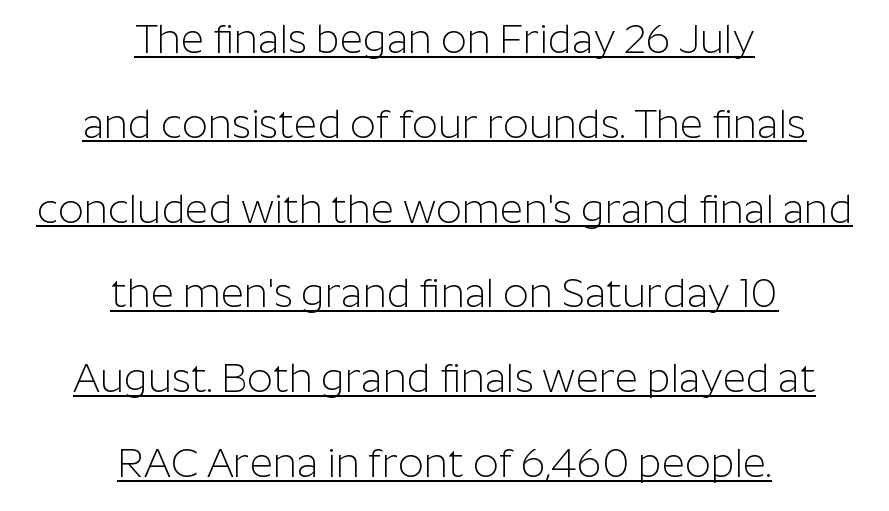
{"serif": "no", "italic": "no", "bold": "no", "weight": "light", "width": "normal", "stroke_contrast": "low", "x_height": "medium", "monospaced": "no", "underline": "yes", "align": "center", "line_spacing": "loose", "line_spacing_ratio": 2.12, "letter_spacing": "normal", "letter_spacing_em": 0.0, "glyph_px": 40}
